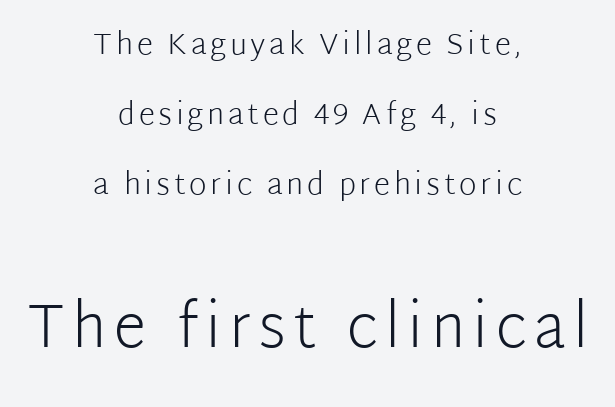
The rag falls on both sides of this text block equally. Note the varied advance widths — an 'i' is clearly narrower than an 'm'. Weight: in the light-to-regular range. The font family rendered here belongs to the sans-serif group.
